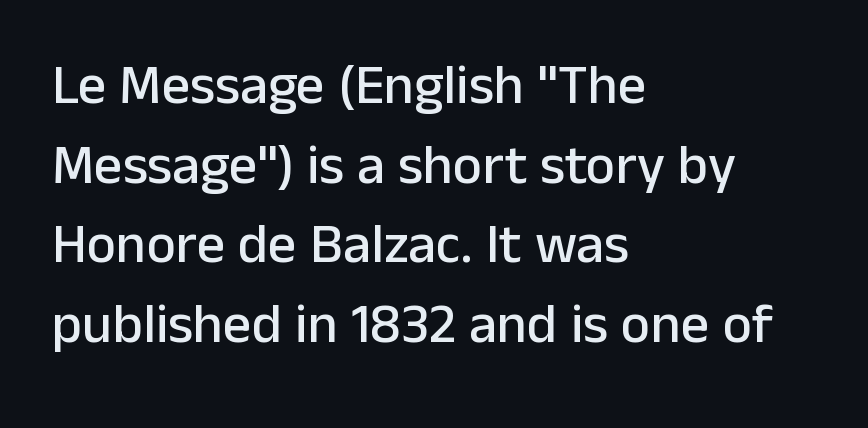
Q: Is the text italic (slanted)? A: No, it is upright.
Q: Is the typeface a serif or a sans-serif typeface? A: Sans-serif.
Q: Is the text underlined? A: No.
Q: How is the paragraph aligned? A: Left-aligned.
Q: Is the spacing between letters normal or unusually wide? A: Normal.
Q: Is the spacing between lines tight, normal or loose? A: Normal.
Q: Width (condensed, normal, or wide)? A: Normal.
Q: Stroke contrast? A: Low.
Q: x-height? A: Medium.
Q: Monospaced? A: No.
